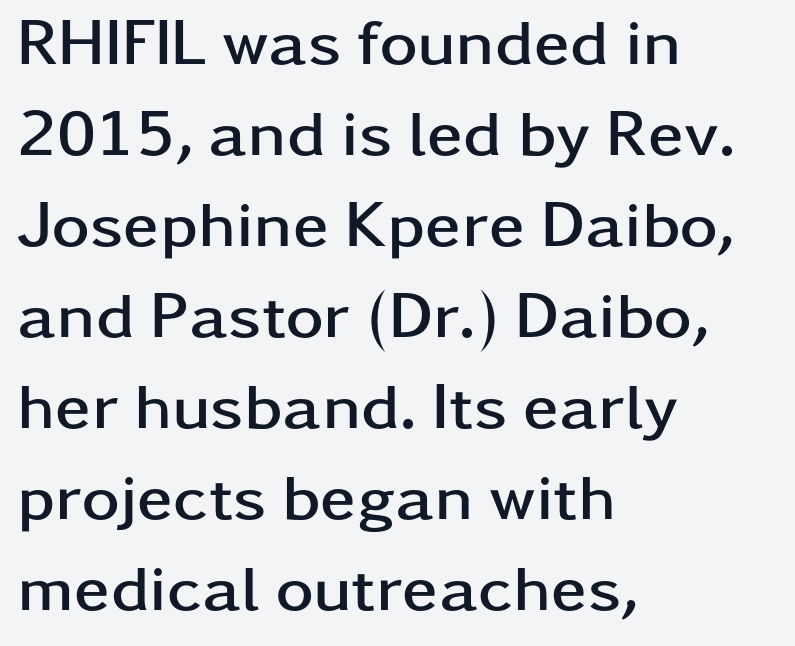
Q: Is the text bold? A: Yes.
Q: Is the text italic (slanted)? A: No, it is upright.
Q: Is the typeface a serif or a sans-serif typeface? A: Sans-serif.
Q: Is the text underlined? A: No.
Q: How is the paragraph aligned? A: Left-aligned.
Q: Is the spacing between letters normal or unusually wide? A: Normal.
Q: Is the spacing between lines tight, normal or loose? A: Normal.
Q: Width (condensed, normal, or wide)? A: Wide.
Q: Stroke contrast? A: Low.
Q: x-height? A: Medium.
Q: Monospaced? A: No.
